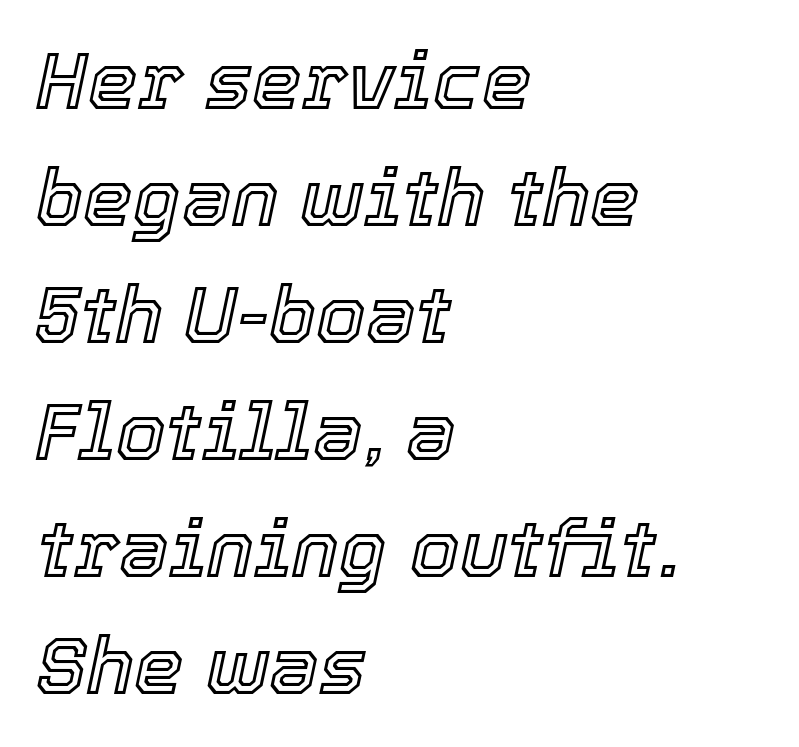
The rendering uses natural spacing where letterforms have individual widths. The words here are not underlined. Honestly, the row spacing looks completely unremarkable. Does extra space separate the letters? No, they use regular spacing. Alignment: flush left. The axis of the letterforms is tilted away from vertical.
